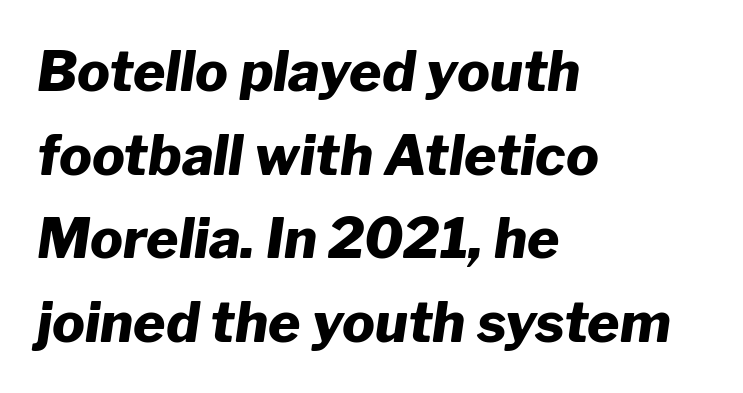
Q: Is the text bold? A: Yes.
Q: Is the text italic (slanted)? A: Yes, it leans right by about 8 degrees.
Q: Is the text underlined? A: No.
Q: How is the paragraph aligned? A: Left-aligned.
Q: Is the spacing between letters normal or unusually wide? A: Normal.
Q: Is the spacing between lines tight, normal or loose? A: Normal.
Q: Width (condensed, normal, or wide)? A: Normal.
Q: Stroke contrast? A: Low.
Q: x-height? A: Medium.
Q: Monospaced? A: No.
